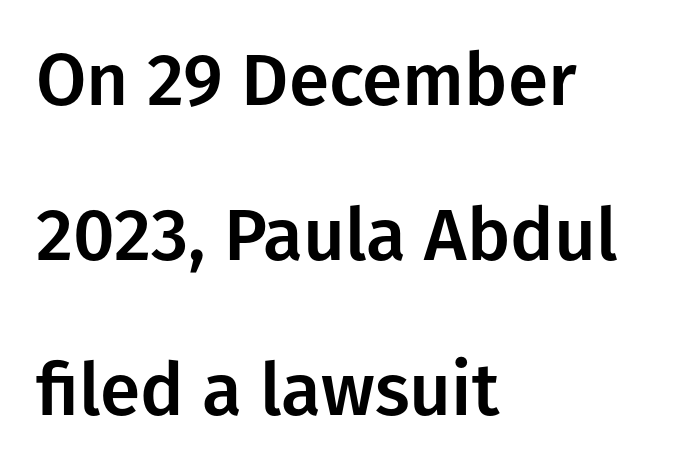
Q: Is the text italic (slanted)? A: No, it is upright.
Q: Is the typeface a serif or a sans-serif typeface? A: Sans-serif.
Q: Is the text underlined? A: No.
Q: How is the paragraph aligned? A: Left-aligned.
Q: Is the spacing between letters normal or unusually wide? A: Normal.
Q: Is the spacing between lines tight, normal or loose? A: Loose.
Q: Width (condensed, normal, or wide)? A: Normal.
Q: Stroke contrast? A: Low.
Q: x-height? A: Medium.
Q: Monospaced? A: No.
